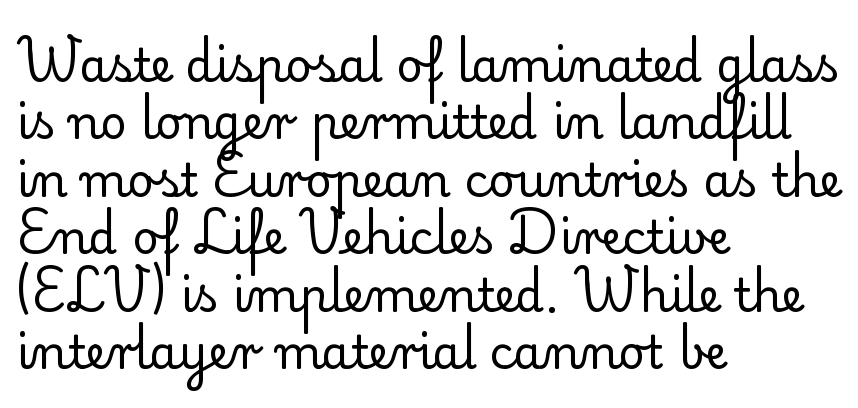
The image shows 46 px regular-weight serif type, upright; set left-aligned, normal line spacing (1.25x), normal letter spacing, not underlined; low stroke contrast and a small x-height.
